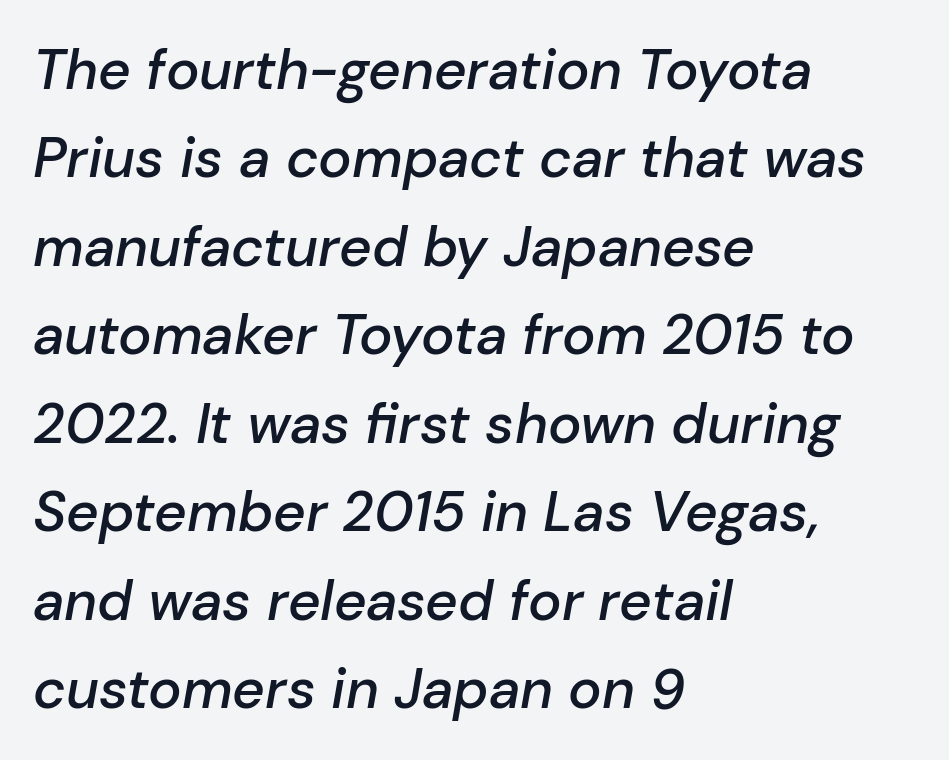
Q: Is the text bold? A: Semi-bold.
Q: Is the text italic (slanted)? A: Yes, it leans right by about 10 degrees.
Q: Is the text underlined? A: No.
Q: How is the paragraph aligned? A: Left-aligned.
Q: Is the spacing between letters normal or unusually wide? A: Normal.
Q: Is the spacing between lines tight, normal or loose? A: Normal.
Q: Width (condensed, normal, or wide)? A: Normal.
Q: Stroke contrast? A: Low.
Q: x-height? A: Medium.
Q: Monospaced? A: No.
